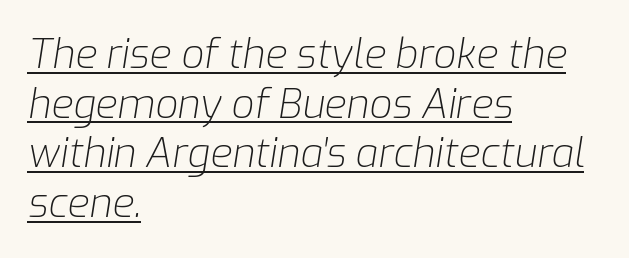
The image shows 40 px light type, italic (leaning right); set left-aligned, line spacing 1.24x, normal letter spacing, underlined; low stroke contrast and a medium x-height.
